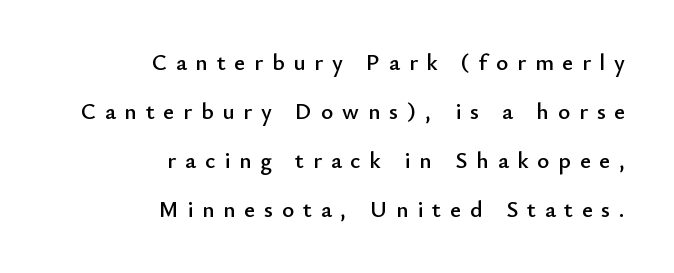
{"italic": "no", "underline": "no", "align": "right", "line_spacing": "loose", "line_spacing_ratio": 2.13, "letter_spacing": "wide", "letter_spacing_em": 0.39, "glyph_px": 23}
